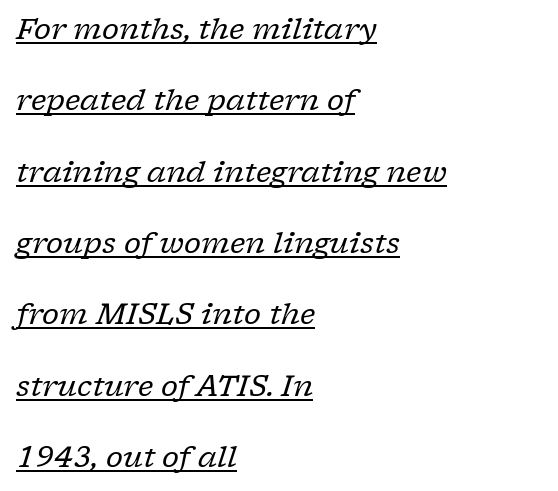
Q: Is the text bold? A: No.
Q: Is the text italic (slanted)? A: Yes, it leans right by about 17 degrees.
Q: Is the typeface a serif or a sans-serif typeface? A: Serif.
Q: Is the text underlined? A: Yes.
Q: How is the paragraph aligned? A: Left-aligned.
Q: Is the spacing between letters normal or unusually wide? A: Normal.
Q: Is the spacing between lines tight, normal or loose? A: Loose.
Q: Width (condensed, normal, or wide)? A: Normal.
Q: Stroke contrast? A: Low.
Q: x-height? A: Medium.
Q: Monospaced? A: No.
